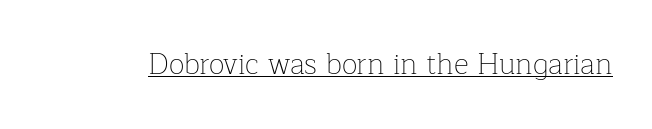
Q: Is the text bold? A: No.
Q: Is the text italic (slanted)? A: No, it is upright.
Q: Is the typeface a serif or a sans-serif typeface? A: Serif.
Q: Is the text underlined? A: Yes.
Q: Is the spacing between letters normal or unusually wide? A: Normal.
Q: Width (condensed, normal, or wide)? A: Normal.
Q: Stroke contrast? A: Low.
Q: x-height? A: Medium.
Q: Monospaced? A: No.
